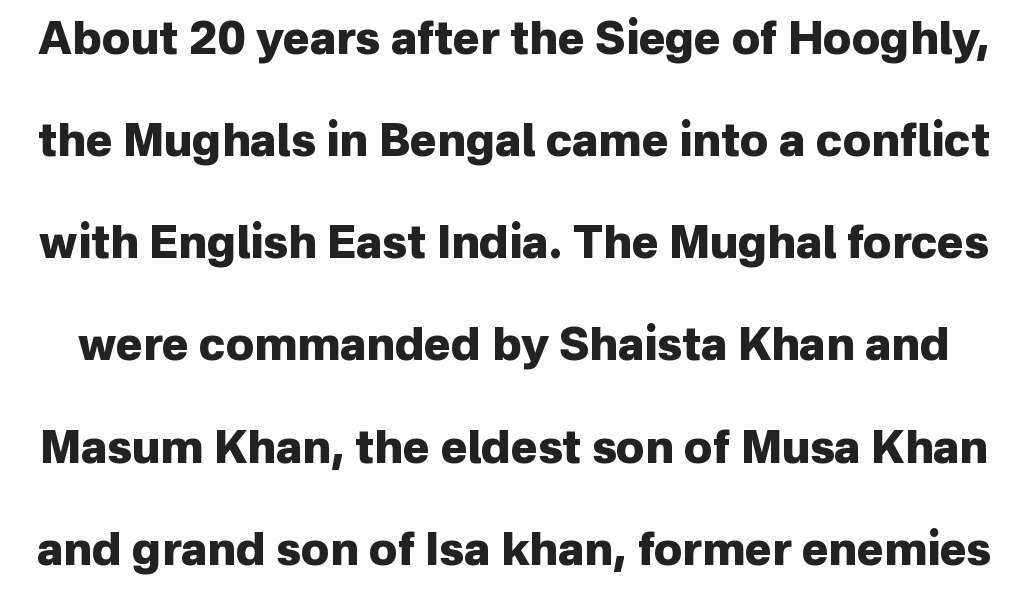
The image shows 45 px heavy sans-serif type, upright; set loose line spacing (2.27x), normal letter spacing, not underlined; low stroke contrast and a medium x-height.
